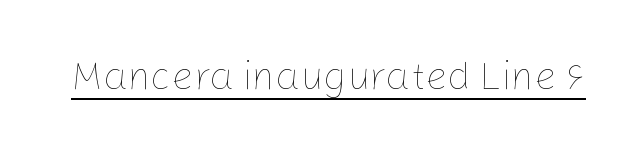
{"italic": "no", "bold": "no", "weight": "thin", "width": "normal", "stroke_contrast": "low", "x_height": "medium", "monospaced": "no", "underline": "yes", "letter_spacing": "normal", "letter_spacing_em": 0.0, "glyph_px": 39}
